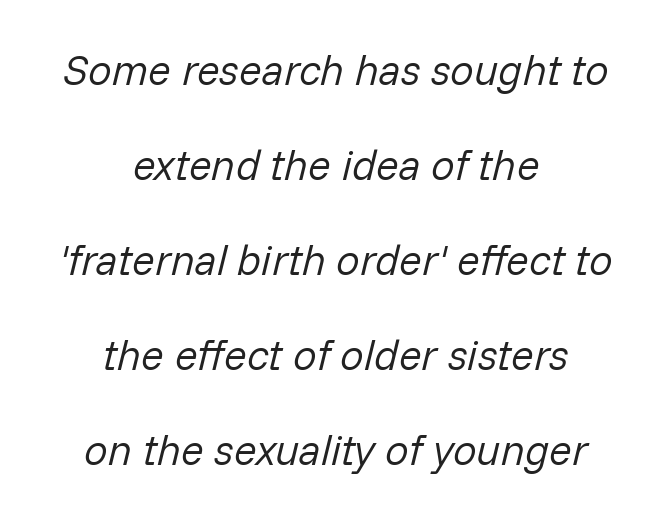
A quiet, ordinary-to-light weight characterises the typeface. The setting favours the middle, as headings and verse often do. Tracking value appears to be zero — textbook default spacing. The lettering tilts uniformly, giving the passage an italic look. Regarding leading, the lines here are spaced well apart. Check the space under the baseline: it is left empty.
